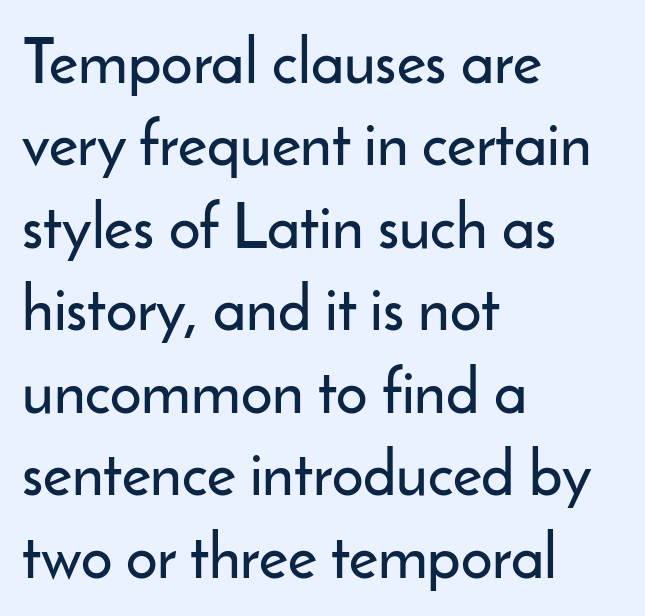
The specimen reads as upright at a glance. Only glyphs here, with clear space below each row. These lines are rendered in a variable-pitch font. A classic flush-left, rag-right setting is used for this passage.
